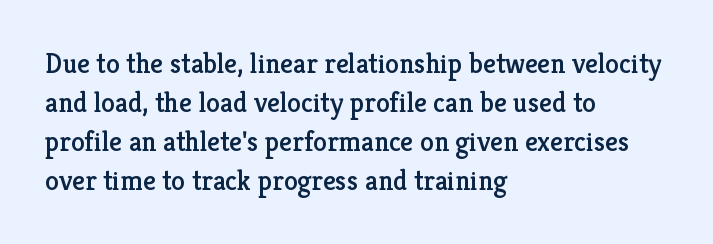
The text was rendered using a seriffed face with decorative stroke endings. Leftover space on each line is placed entirely after the last word. The font's upright variant was chosen for this text. Here the designer chose a conventional face with non-uniform glyph widths.
